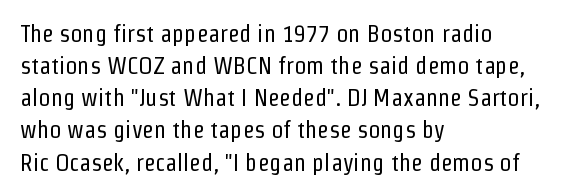
Q: Is the text bold? A: No.
Q: Is the text italic (slanted)? A: No, it is upright.
Q: Is the text underlined? A: No.
Q: How is the paragraph aligned? A: Left-aligned.
Q: Is the spacing between letters normal or unusually wide? A: Normal.
Q: Is the spacing between lines tight, normal or loose? A: Normal.
